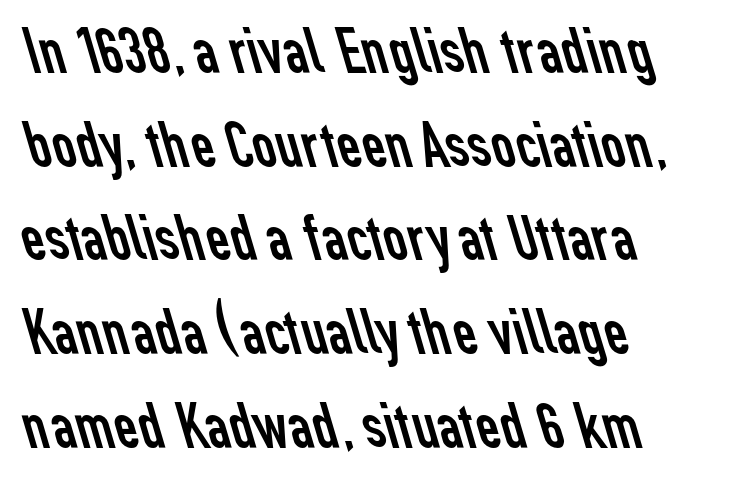
The passage is arranged the way most books set body copy — flush left. Here the glyphs are tracked normally, forming tight word shapes. Do the characters align in a grid? No, the font is proportional. Quick note: interline space is typical. Stem width sits at or under what a default text font uses. Typographically, this falls in the sans-serif category.
